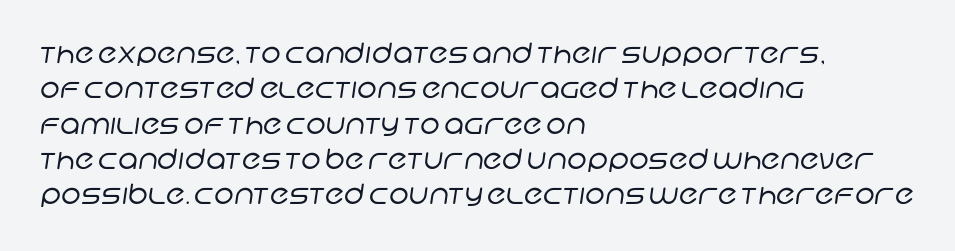
Q: Is the text bold? A: No.
Q: Is the typeface a serif or a sans-serif typeface? A: Sans-serif.
Q: Is the text underlined? A: No.
Q: How is the paragraph aligned? A: Left-aligned.
Q: Is the spacing between letters normal or unusually wide? A: Normal.
Q: Is the spacing between lines tight, normal or loose? A: Normal.
Q: Width (condensed, normal, or wide)? A: Normal.
Q: Stroke contrast? A: Low.
Q: x-height? A: Large.
Q: Monospaced? A: No.
